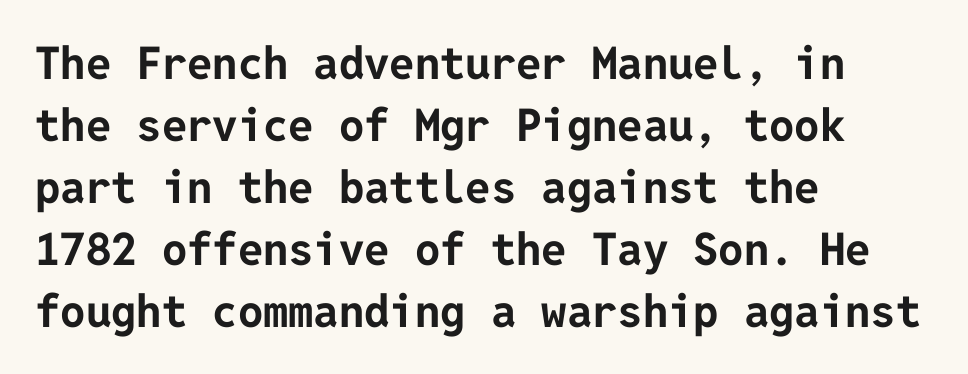
The space between consecutive lines is moderate. On the weight axis this lands at bold, roughly 700. Posture: vertical. The letters sit at their default tracking, neither squeezed nor spread.
